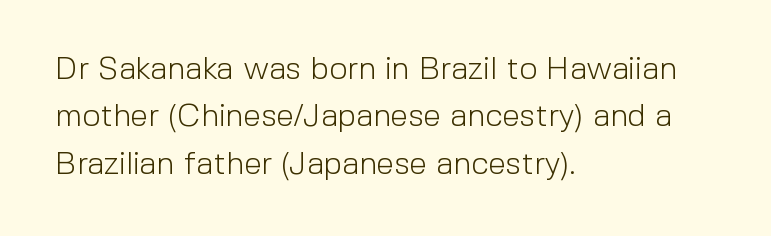
Q: Is the text bold? A: No.
Q: Is the text italic (slanted)? A: No, it is upright.
Q: Is the typeface a serif or a sans-serif typeface? A: Sans-serif.
Q: Is the text underlined? A: No.
Q: How is the paragraph aligned? A: Left-aligned.
Q: Is the spacing between letters normal or unusually wide? A: Normal.
Q: Is the spacing between lines tight, normal or loose? A: Normal.
Q: Width (condensed, normal, or wide)? A: Normal.
Q: x-height? A: Medium.
Q: Monospaced? A: No.
